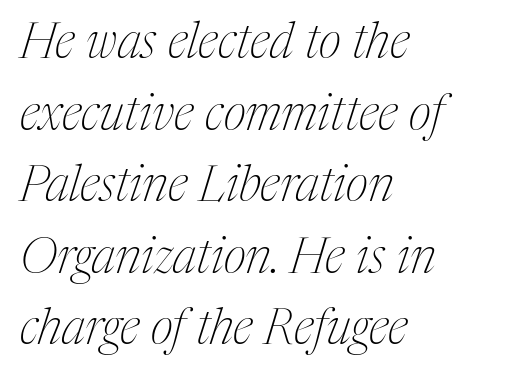
Q: Is the text bold? A: No.
Q: Is the text italic (slanted)? A: Yes, it leans right by about 17 degrees.
Q: Is the typeface a serif or a sans-serif typeface? A: Serif.
Q: Is the text underlined? A: No.
Q: How is the paragraph aligned? A: Left-aligned.
Q: Is the spacing between letters normal or unusually wide? A: Normal.
Q: Is the spacing between lines tight, normal or loose? A: Normal.
Q: Width (condensed, normal, or wide)? A: Condensed.
Q: Stroke contrast? A: Medium.
Q: x-height? A: Medium.
Q: Monospaced? A: No.
